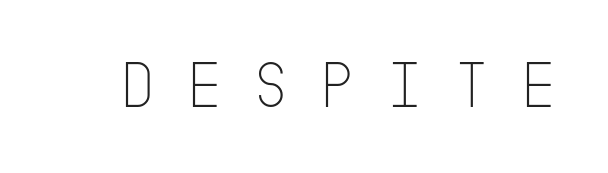
Q: Is the text bold? A: No.
Q: Is the text italic (slanted)? A: No, it is upright.
Q: Is the typeface a serif or a sans-serif typeface? A: Sans-serif.
Q: Is the text underlined? A: No.
Q: Is the spacing between letters normal or unusually wide? A: Unusually wide.
Q: Width (condensed, normal, or wide)? A: Condensed.
Q: Stroke contrast? A: Low.
Q: x-height? A: Large.
